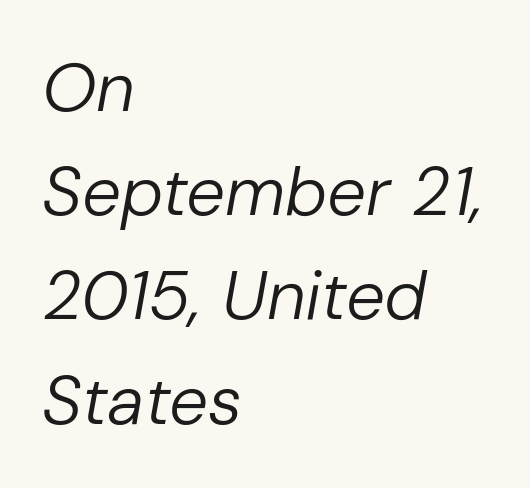
{"italic": "yes", "lean": "right", "slant_degrees": 10, "bold": "no", "weight": "regular", "width": "normal", "stroke_contrast": "low", "x_height": "medium", "monospaced": "no", "underline": "no", "align": "left", "line_spacing": "normal", "line_spacing_ratio": 1.51, "letter_spacing": "normal", "letter_spacing_em": 0.0, "glyph_px": 69}
